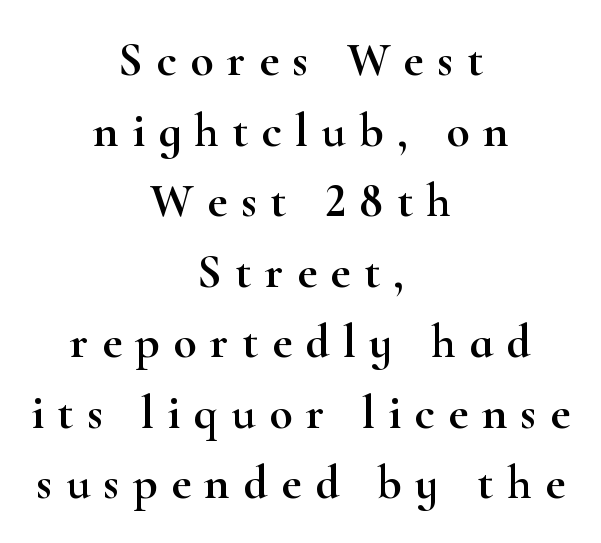
The zone under the glyphs is completely vacant. Each word looks stretched out because of the extra space between its letters. The face used here is proportionally spaced, like ordinary book or web type. The lines sit at an ordinary, default distance from one another.
